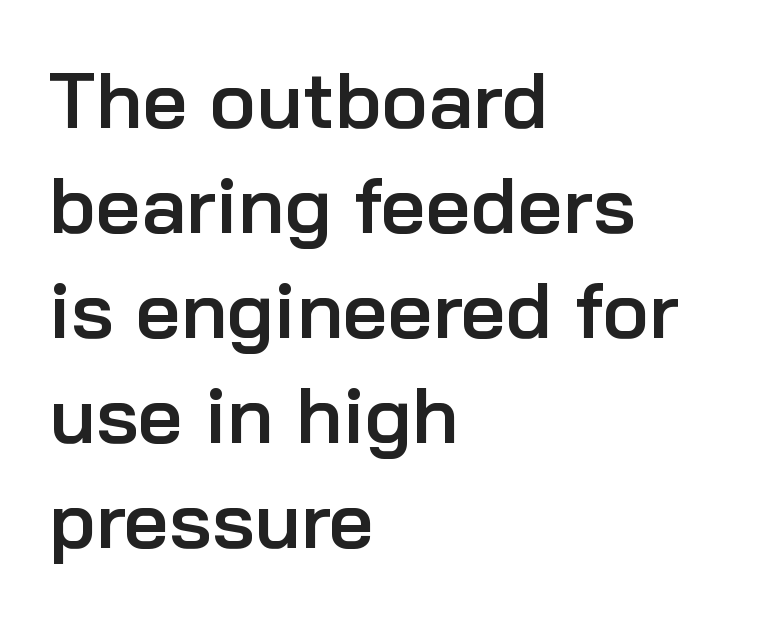
Q: Is the text bold? A: Semi-bold.
Q: Is the text italic (slanted)? A: No, it is upright.
Q: Is the typeface a serif or a sans-serif typeface? A: Sans-serif.
Q: Is the text underlined? A: No.
Q: How is the paragraph aligned? A: Left-aligned.
Q: Is the spacing between letters normal or unusually wide? A: Normal.
Q: Is the spacing between lines tight, normal or loose? A: Normal.
Q: Width (condensed, normal, or wide)? A: Normal.
Q: Stroke contrast? A: Low.
Q: x-height? A: Medium.
Q: Monospaced? A: No.
